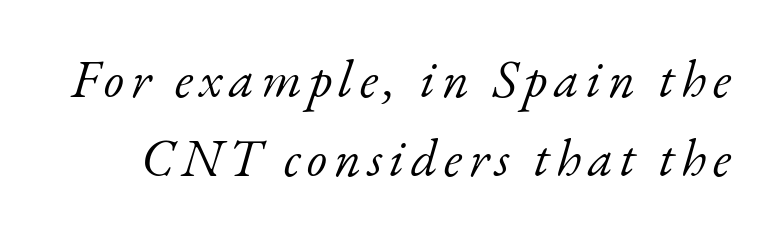
The image shows 52 px light serif type, italic (leaning right); set normal line spacing (1.51x), not underlined; low stroke contrast and a small x-height.
